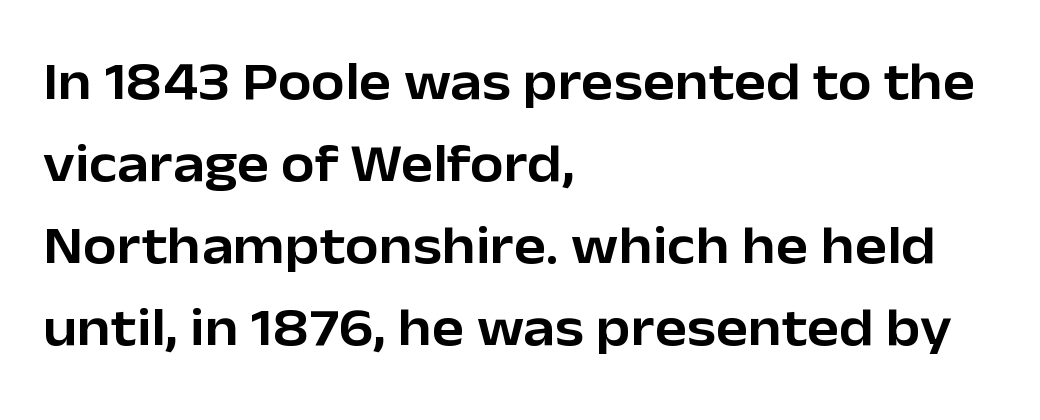
The image shows 54 px sans-serif type, upright; set left-aligned, normal line spacing (1.52x), normal letter spacing, not underlined; low stroke contrast and a medium x-height.
